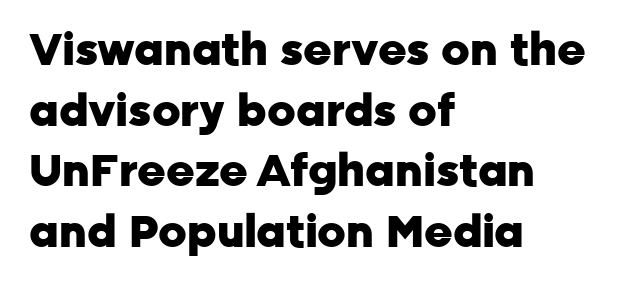
Q: Is the text bold? A: Yes.
Q: Is the text italic (slanted)? A: No, it is upright.
Q: Is the typeface a serif or a sans-serif typeface? A: Sans-serif.
Q: Is the text underlined? A: No.
Q: How is the paragraph aligned? A: Left-aligned.
Q: Is the spacing between letters normal or unusually wide? A: Normal.
Q: Is the spacing between lines tight, normal or loose? A: Normal.
Q: Width (condensed, normal, or wide)? A: Normal.
Q: Stroke contrast? A: Low.
Q: x-height? A: Medium.
Q: Monospaced? A: No.
